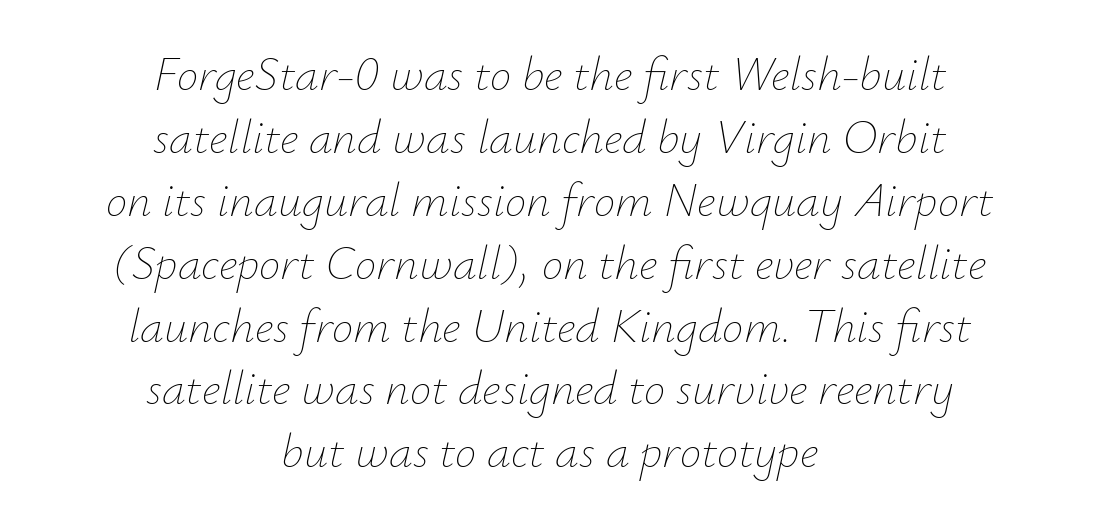
The image shows 48 px thin type, italic (leaning right); set centered, normal line spacing (1.31x), normal letter spacing, not underlined; low stroke contrast and a small x-height.
